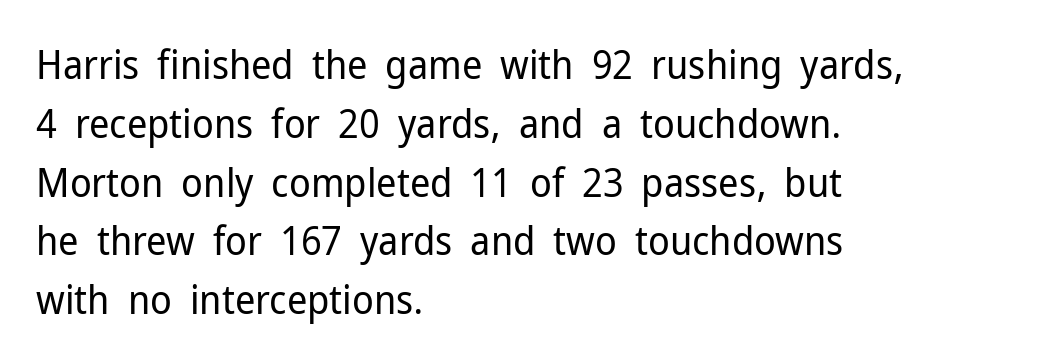
{"serif": "no", "italic": "no", "bold": "no", "weight": "regular", "width": "normal", "stroke_contrast": "low", "x_height": "medium", "monospaced": "no", "underline": "no", "align": "left", "line_spacing": "normal", "line_spacing_ratio": 1.47, "letter_spacing": "normal", "letter_spacing_em": 0.0, "glyph_px": 40}
